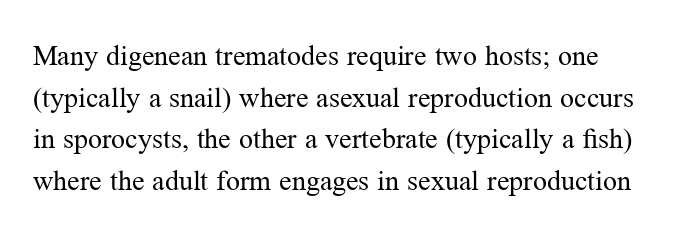
This is serif lettering, the kind often seen in printed books. Here the designer chose a conventional face with non-uniform glyph widths. The passage shown stacks its lines at a standard gap. Does the lettering tilt? It doesn't — this is upright.
